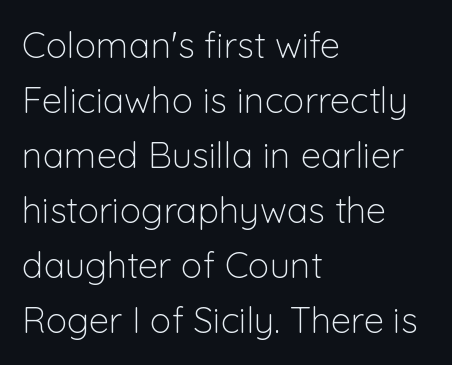
{"serif": "no", "italic": "no", "bold": "no", "weight": "light", "width": "normal", "stroke_contrast": "low", "x_height": "medium", "monospaced": "no", "underline": "no", "align": "left", "line_spacing": "normal", "line_spacing_ratio": 1.53, "letter_spacing": "normal", "letter_spacing_em": 0.0, "glyph_px": 36}
